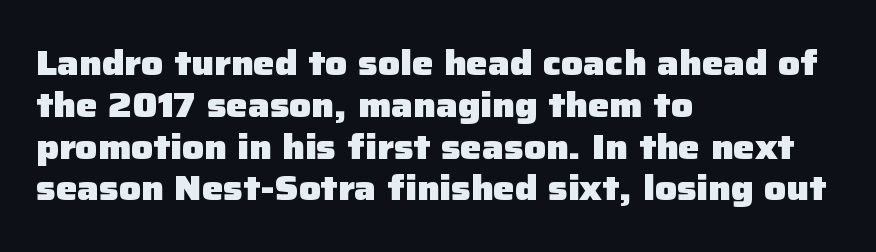
Q: Is the text bold? A: Yes.
Q: Is the text italic (slanted)? A: No, it is upright.
Q: Is the typeface a serif or a sans-serif typeface? A: Sans-serif.
Q: Is the text underlined? A: No.
Q: How is the paragraph aligned? A: Left-aligned.
Q: Is the spacing between letters normal or unusually wide? A: Normal.
Q: Width (condensed, normal, or wide)? A: Normal.
Q: Stroke contrast? A: Low.
Q: x-height? A: Medium.
Q: Monospaced? A: No.
